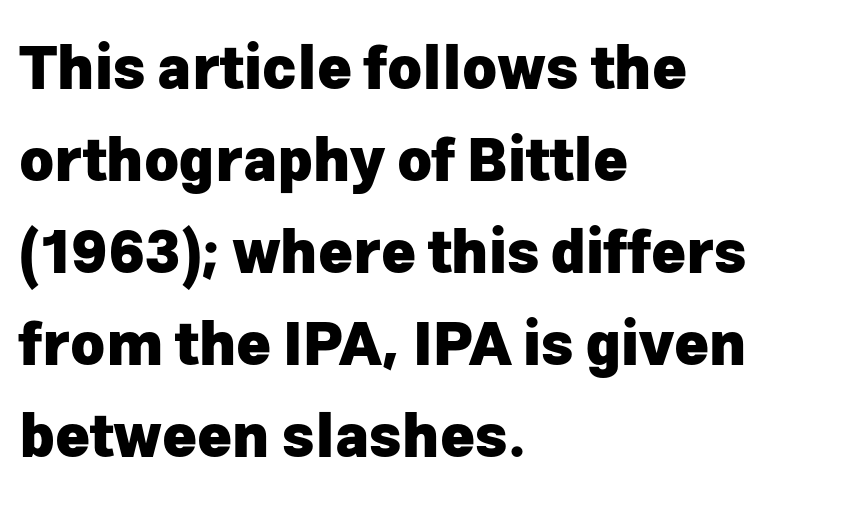
{"serif": "no", "italic": "no", "bold": "yes", "weight": "heavy", "width": "normal", "stroke_contrast": "low", "x_height": "medium", "monospaced": "no", "underline": "no", "align": "left", "line_spacing": "normal", "line_spacing_ratio": 1.56, "letter_spacing": "normal", "letter_spacing_em": 0.0, "glyph_px": 59}
